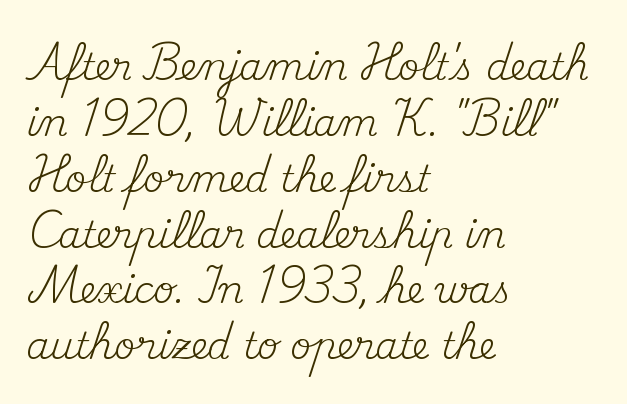
Nothing heavy about these letters — not bold at all. In CSS terms this would be text-align: left. The type is set solid horizontally, with unmodified tracking. Descenders hang freely into open space. Do the characters align in a grid? No, the font is proportional.
